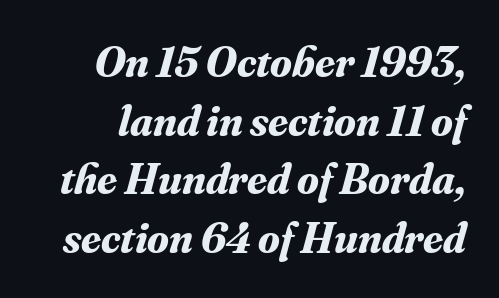
Q: Is the text bold? A: Yes.
Q: Is the text italic (slanted)? A: Yes, it leans right by about 16 degrees.
Q: Is the typeface a serif or a sans-serif typeface? A: Serif.
Q: Is the text underlined? A: No.
Q: Is the spacing between letters normal or unusually wide? A: Normal.
Q: Is the spacing between lines tight, normal or loose? A: Normal.
Q: Width (condensed, normal, or wide)? A: Normal.
Q: Stroke contrast? A: Medium.
Q: x-height? A: Small.
Q: Monospaced? A: No.
